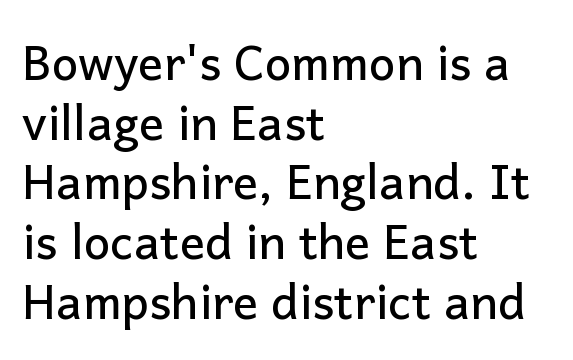
Nope, no serifs anywhere on these letters. If you measured baseline to baseline, you'd find a middling distance. Caption: multi-line text, flush left, ragged right. No italicization has been applied; the sample stays upright. The space directly below the letters is spotless.
